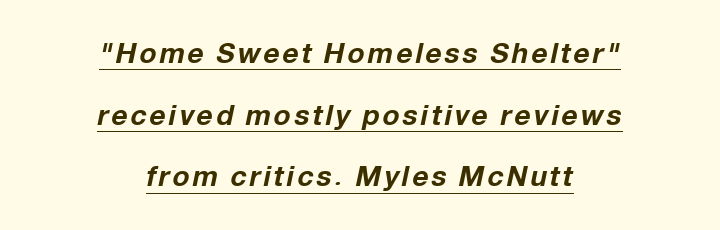
Q: Is the text bold? A: Yes.
Q: Is the text italic (slanted)? A: Yes, it leans right by about 12 degrees.
Q: Is the text underlined? A: Yes.
Q: How is the paragraph aligned? A: Centered.
Q: Is the spacing between lines tight, normal or loose? A: Loose.
Q: Width (condensed, normal, or wide)? A: Normal.
Q: Stroke contrast? A: Low.
Q: x-height? A: Medium.
Q: Monospaced? A: No.
